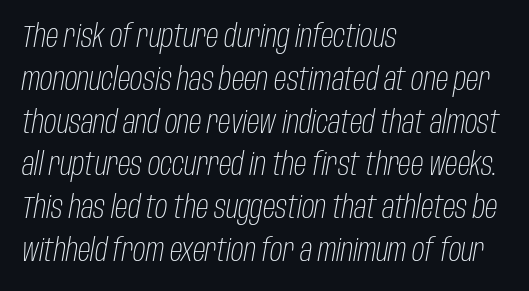
If you measured baseline to baseline, you'd find a middling distance. This rendering leaves character spacing at its baseline value. The passage shown is not bold in any degree. Left-aligned paragraph, ragged on the right. Lines of text with bare space underneath. Is this a fixed-width face? No — the glyphs have proportional, varying widths.
